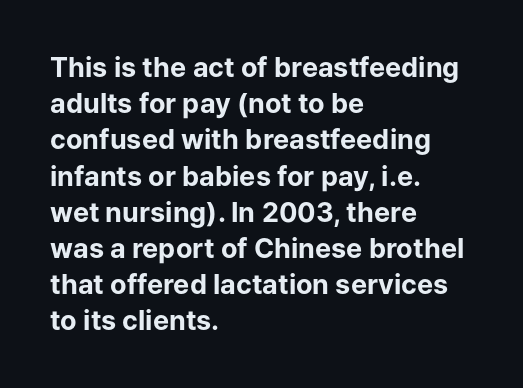
{"italic": "no", "bold": "yes", "underline": "no", "align": "left", "line_spacing": "normal", "line_spacing_ratio": 1.34, "letter_spacing": "normal", "letter_spacing_em": 0.0, "glyph_px": 27}
